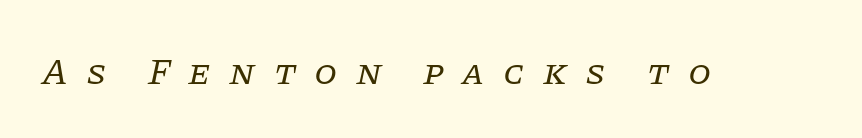
{"serif": "yes", "italic": "yes", "lean": "right", "slant_degrees": 11, "bold": "no", "weight": "regular", "width": "normal", "stroke_contrast": "low", "x_height": "large", "monospaced": "no", "underline": "no", "letter_spacing": "wide", "letter_spacing_em": 0.49, "glyph_px": 37}
